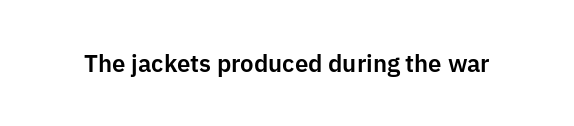
Observe the ordinary spacing: letters are neighbours, not strangers. Underline: absent. Rendered with straight, roman letterforms.
